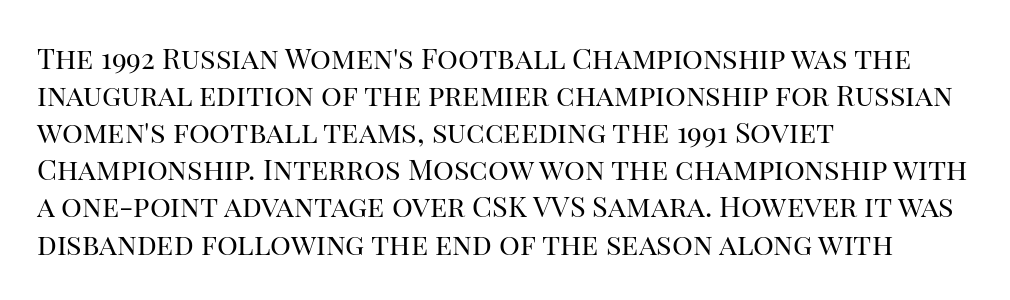
{"serif": "yes", "italic": "no", "bold": "no", "weight": "regular", "width": "normal", "stroke_contrast": "high", "x_height": "large", "monospaced": "no", "underline": "no", "align": "left", "line_spacing": "normal", "line_spacing_ratio": 1.28, "letter_spacing": "normal", "letter_spacing_em": 0.0, "glyph_px": 29}
